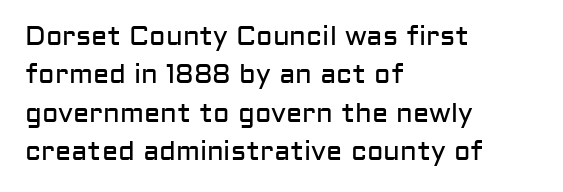
Every row of glyphs begins at an identical x-position on the left. A roman cut, with each character standing at attention. Does the leading feel generous? No, just average. The tracking reads as untouched default to a designer's eye.
